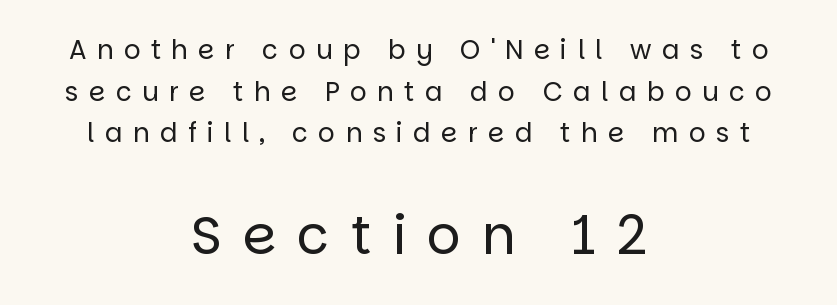
The image shows 53 px regular-weight sans-serif type, upright; set centered, normal line spacing (1.6x), unusually wide letter spacing (+0.4 em), not underlined; the second (bottom) block is 2.04x larger; low stroke contrast and a large x-height.
